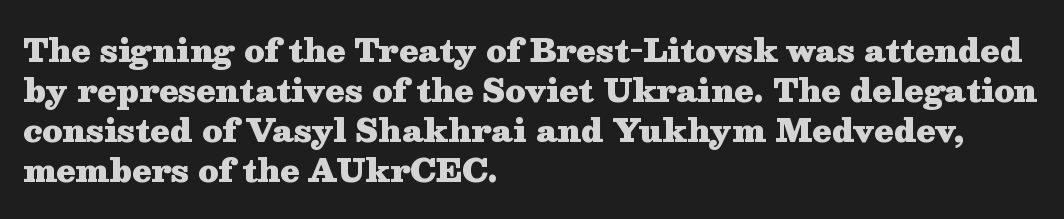
Posture: vertical. Stroke thickness is high; the sample reads as a true bold. Compared with typical paragraphs, the rows here are spaced about the same. The face used here is seriffed, in the tradition of book romans.
